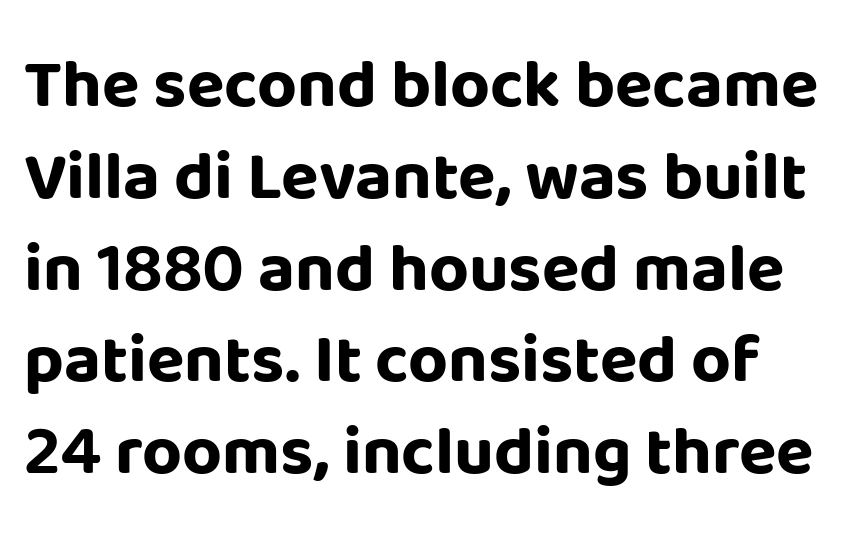
{"serif": "no", "italic": "no", "bold": "yes", "weight": "bold", "width": "normal", "stroke_contrast": "low", "x_height": "large", "monospaced": "no", "underline": "no", "line_spacing": "normal", "line_spacing_ratio": 1.33, "letter_spacing": "normal", "letter_spacing_em": 0.0, "glyph_px": 69}
